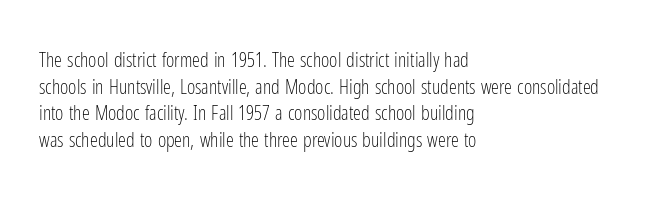
Does the copy run flush right? No — it runs flush left. The block of text has a typical density, with ordinary space between rows. This sample uses plain, unmodified letter spacing. The zone under the glyphs is completely vacant. A roman cut, with each character standing at attention. Stem width sits at or under what a default text font uses.
